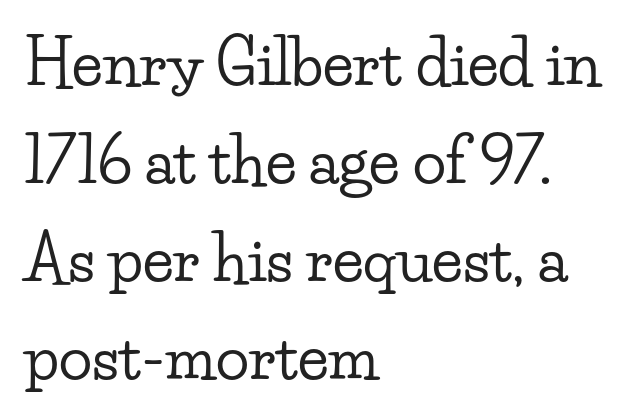
Left-aligned paragraph, ragged on the right. The letterforms sit shoulder to shoulder at normal distance. Descenders are the only things crossing below the line. Normally led — the rows are evenly, conventionally spaced. Looks like regular typesetting: each glyph gets only the width it needs. Nope, not italic — everything's standing straight.
